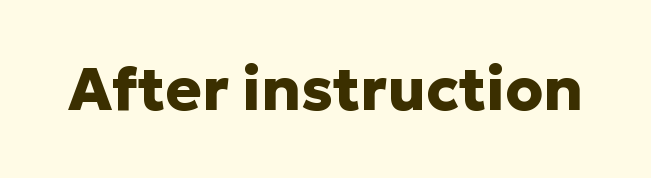
Words float on clear page, feet unadorned. Notice how the stems are strictly vertical — no italics here. A typesetter would call this proportional, since set widths differ per character. Short note: letters normally spaced.
